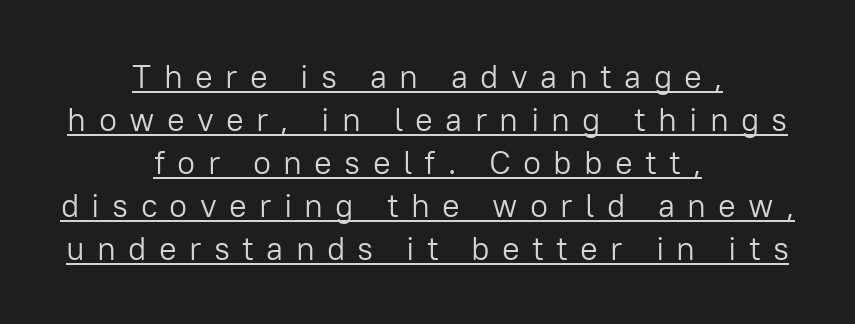
Normally led — the rows are evenly, conventionally spaced. No letter is thick-stroked: the sample isn't bold. Character widths vary here, with narrow letters taking less room than wide ones. Do the letters lean? They stand straight.
